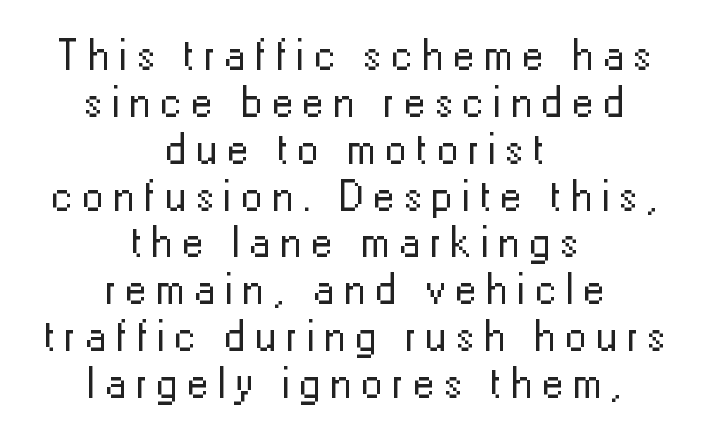
Spacing between characters has been opened up far beyond the box default. Casual observation: everything's sitting right in the middle. These lines huddle together more closely than default settings would place them. Is there any slant? The stems are plumb. Glance below the letters and you will spot only blank space. Check where the strokes stop: nothing finishes them off — pure sans.
